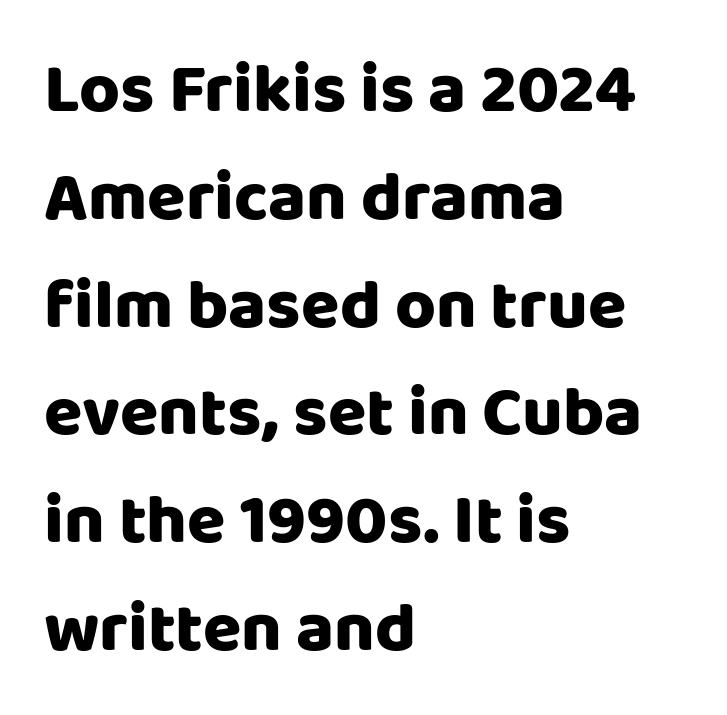
The lines sit at an ordinary, default distance from one another. The space directly below the letters is spotless. Compared with a centered layout, this one pins lines to the left instead. Designer's note — italics off, roman on. Compared with typical body copy, the letter spacing here is the same. Varying glyph widths throughout — classic text-font behaviour.
